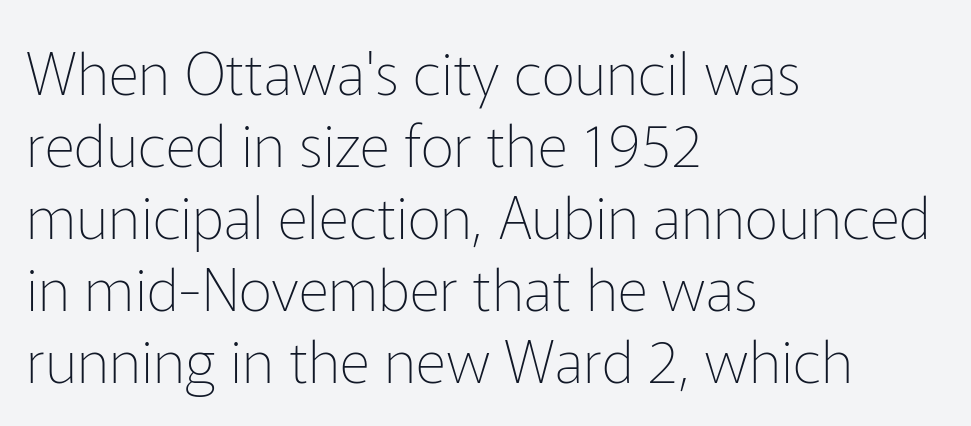
{"serif": "no", "italic": "no", "bold": "no", "weight": "thin", "width": "normal", "stroke_contrast": "low", "x_height": "medium", "monospaced": "no", "underline": "no", "align": "left", "line_spacing_ratio": 1.22, "letter_spacing": "normal", "letter_spacing_em": 0.0, "glyph_px": 59}
